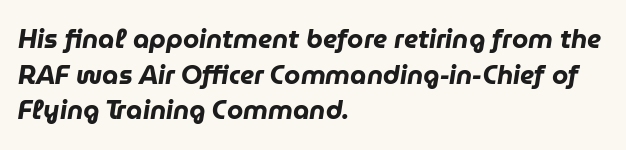
Q: Is the text bold? A: Yes.
Q: Is the text italic (slanted)? A: Yes, it leans right by about 9 degrees.
Q: Is the text underlined? A: No.
Q: How is the paragraph aligned? A: Left-aligned.
Q: Is the spacing between letters normal or unusually wide? A: Normal.
Q: Is the spacing between lines tight, normal or loose? A: Normal.
